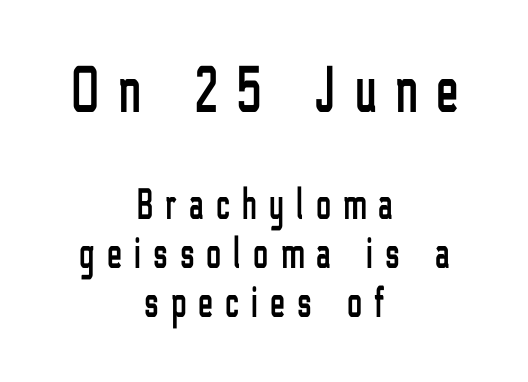
The image shows 66 px condensed sans-serif type, upright; set centered, tight line spacing (1.12x), unusually wide letter spacing (+0.29 em), not underlined; the first (top) block is 1.5x larger; low stroke contrast and a medium x-height.
